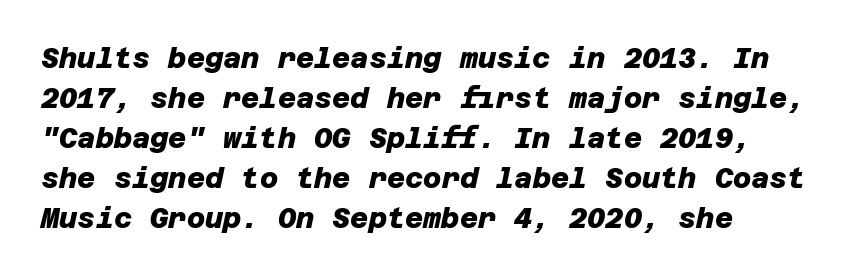
{"serif": "no", "bold": "yes", "weight": "heavy", "width": "normal", "stroke_contrast": "low", "x_height": "large", "underline": "no", "line_spacing": "normal", "line_spacing_ratio": 1.43, "letter_spacing": "normal", "letter_spacing_em": 0.0, "glyph_px": 28}
